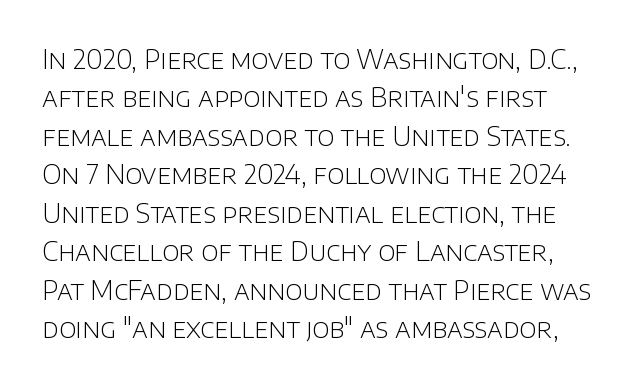
{"italic": "no", "bold": "no", "underline": "no", "line_spacing": "normal", "line_spacing_ratio": 1.48, "letter_spacing": "normal", "letter_spacing_em": 0.0, "glyph_px": 26}
